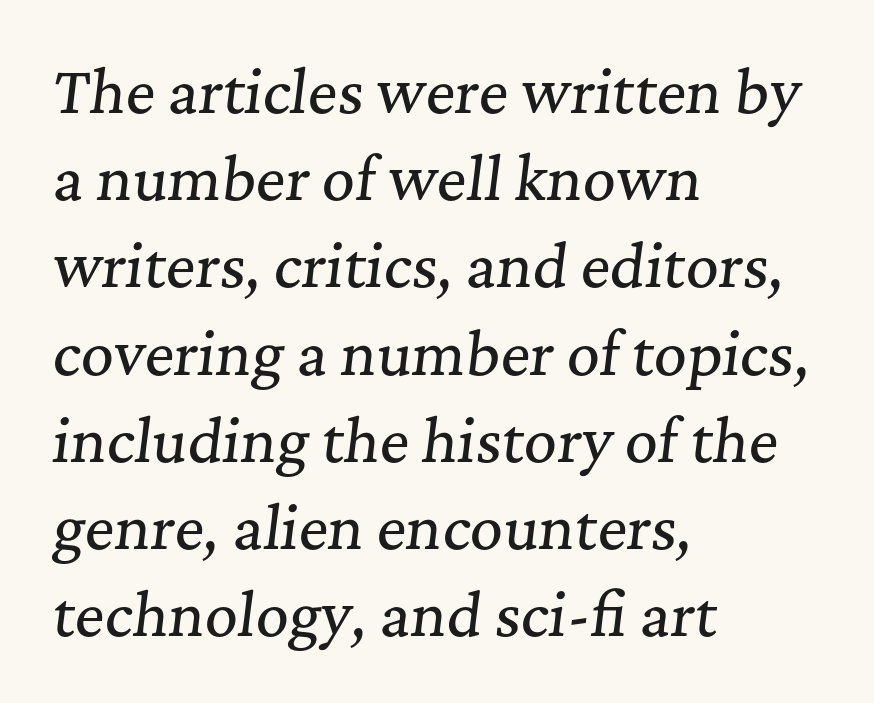
Observe the serifs anchoring each vertical stroke in this sample. The passage shown stacks its lines at a standard gap. The passage shown is typed in a proportional face where columns would drift. Beneath every word, the page is bare.
